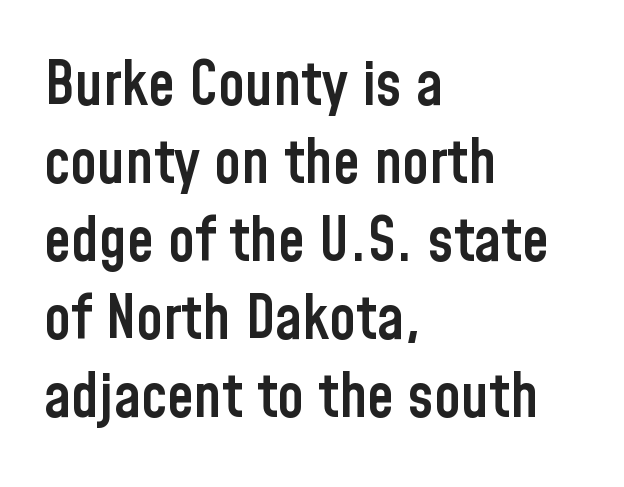
Q: Is the text bold? A: Semi-bold.
Q: Is the text italic (slanted)? A: No, it is upright.
Q: Is the typeface a serif or a sans-serif typeface? A: Sans-serif.
Q: Is the text underlined? A: No.
Q: How is the paragraph aligned? A: Left-aligned.
Q: Is the spacing between letters normal or unusually wide? A: Normal.
Q: Is the spacing between lines tight, normal or loose? A: Normal.
Q: Width (condensed, normal, or wide)? A: Condensed.
Q: Stroke contrast? A: Low.
Q: x-height? A: Medium.
Q: Monospaced? A: No.
